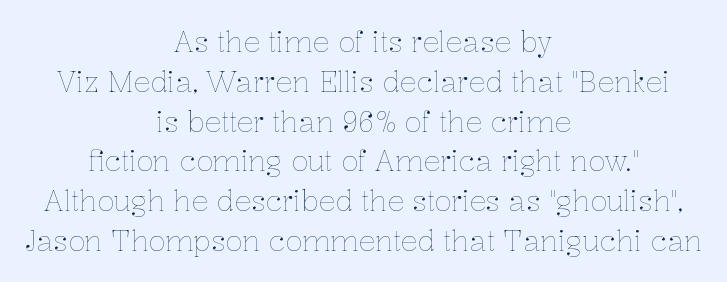
{"italic": "no", "bold": "no", "weight": "thin", "width": "normal", "stroke_contrast": "low", "x_height": "medium", "monospaced": "no", "underline": "no", "align": "center", "line_spacing": "normal", "line_spacing_ratio": 1.42, "letter_spacing": "normal", "letter_spacing_em": 0.0, "glyph_px": 28}
